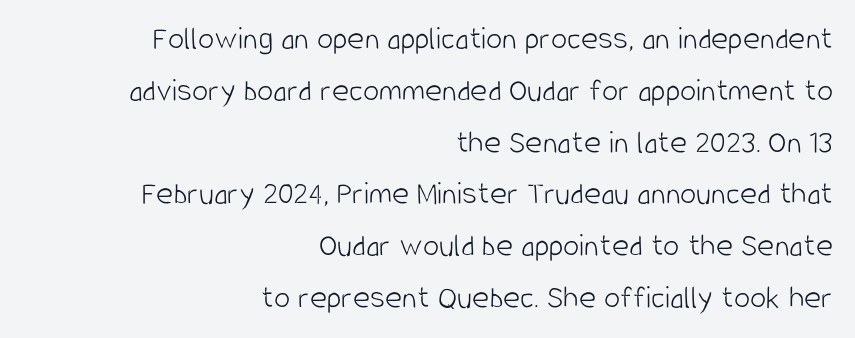
The image shows 33 px light, condensed sans-serif type, upright; set right-aligned, normal line spacing (1.57x), normal letter spacing, not underlined; low stroke contrast and a large x-height.
